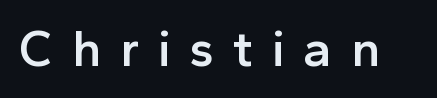
The image shows 51 px semibold sans-serif type, upright; set unusually wide letter spacing (+0.37 em), not underlined; a medium x-height.
